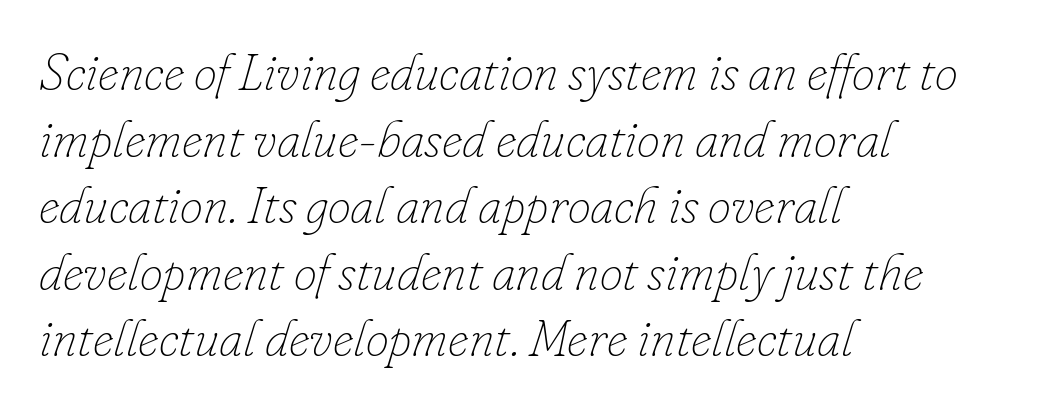
What's the leading like? Ordinary, nothing unusual. The typesetting does not lean heavy: it is not bold. A typesetter would call this proportional, since set widths differ per character. The passage is arranged the way most books set body copy — flush left.
